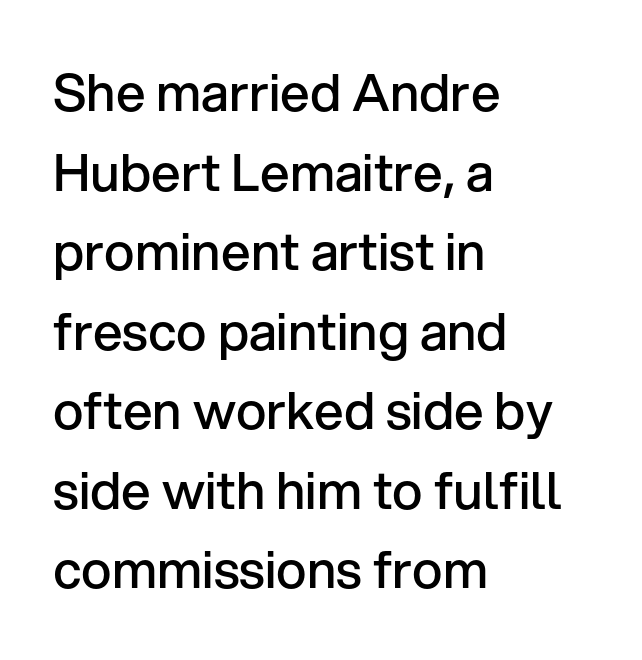
{"serif": "no", "italic": "no", "bold": "semi", "weight": "semibold", "width": "normal", "stroke_contrast": "low", "x_height": "medium", "monospaced": "no", "underline": "no", "align": "left", "line_spacing": "normal", "line_spacing_ratio": 1.53, "letter_spacing": "normal", "letter_spacing_em": 0.0, "glyph_px": 52}
